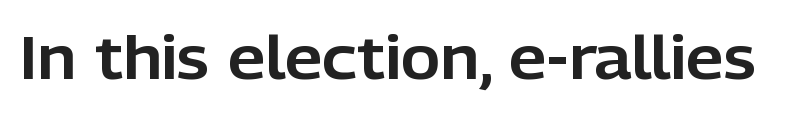
The image shows 60 px sans-serif type, upright; set normal letter spacing, not underlined; low stroke contrast and a medium x-height.
